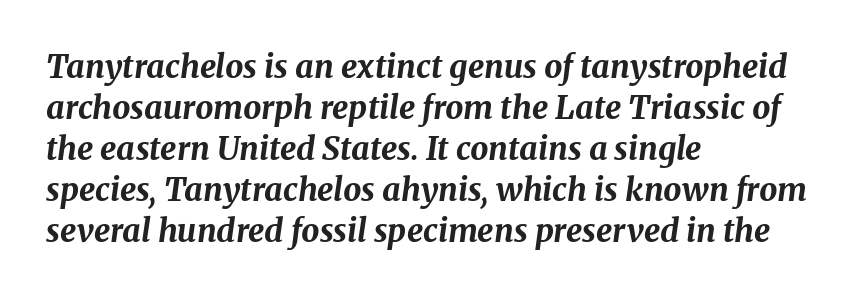
These lines stack with their left ends in a neat column. Characters follow at the spacing the type designer built in. Has an underline been added? It has not. You could not count columns in this text — the font is proportionally spaced. In terms of leading, this rendering sits right in the middle.
